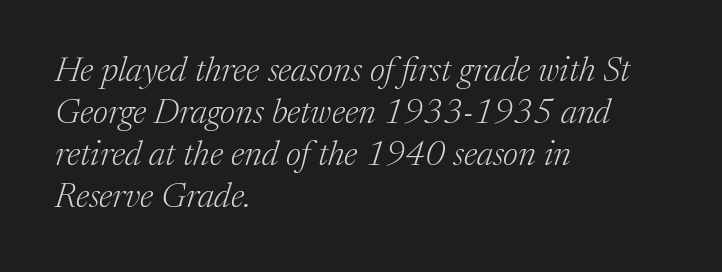
Q: Is the text bold? A: No.
Q: Is the text italic (slanted)? A: Yes, it leans right by about 17 degrees.
Q: Is the typeface a serif or a sans-serif typeface? A: Serif.
Q: Is the text underlined? A: No.
Q: How is the paragraph aligned? A: Left-aligned.
Q: Is the spacing between letters normal or unusually wide? A: Normal.
Q: Width (condensed, normal, or wide)? A: Normal.
Q: Stroke contrast? A: Medium.
Q: x-height? A: Medium.
Q: Monospaced? A: No.
